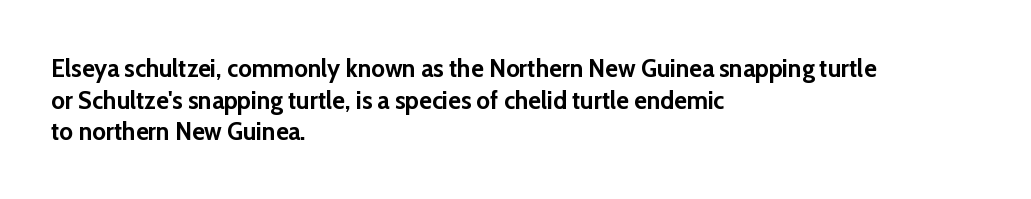
Q: Is the text bold? A: Yes.
Q: Is the text italic (slanted)? A: No, it is upright.
Q: Is the text underlined? A: No.
Q: How is the paragraph aligned? A: Left-aligned.
Q: Is the spacing between letters normal or unusually wide? A: Normal.
